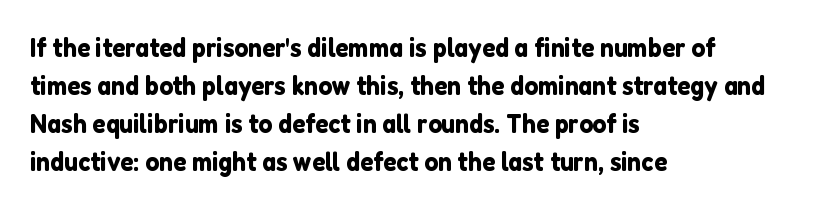
Every stem runs plumb, perpendicular to the baseline. No extra tracking has been applied to these lines. Students, observe: this is what conventionally led text looks like. The rendering anchors every line to the left-hand side. Just letters on the line, the space beneath them empty.
